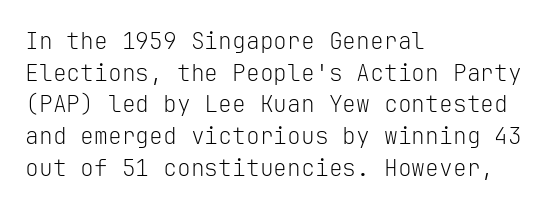
The image shows 23 px text type, upright; set left-aligned, normal line spacing (1.38x), normal letter spacing, not underlined.
